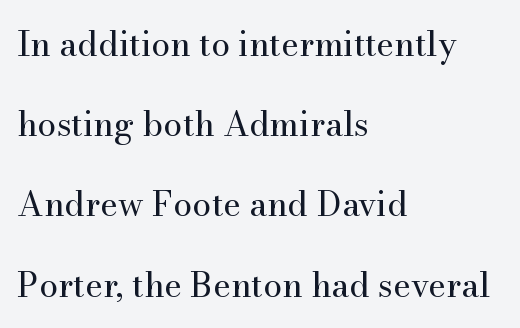
Q: Is the text bold? A: No.
Q: Is the text italic (slanted)? A: No, it is upright.
Q: Is the typeface a serif or a sans-serif typeface? A: Serif.
Q: Is the text underlined? A: No.
Q: How is the paragraph aligned? A: Left-aligned.
Q: Is the spacing between letters normal or unusually wide? A: Normal.
Q: Is the spacing between lines tight, normal or loose? A: Loose.
Q: Width (condensed, normal, or wide)? A: Normal.
Q: Stroke contrast? A: Medium.
Q: x-height? A: Small.
Q: Monospaced? A: No.
